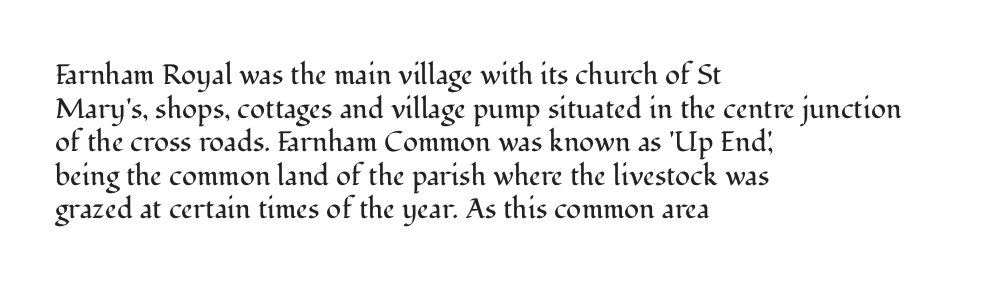
Q: Is the text bold? A: No.
Q: Is the text italic (slanted)? A: No, it is upright.
Q: Is the typeface a serif or a sans-serif typeface? A: Serif.
Q: Is the text underlined? A: No.
Q: How is the paragraph aligned? A: Left-aligned.
Q: Is the spacing between letters normal or unusually wide? A: Normal.
Q: Width (condensed, normal, or wide)? A: Normal.
Q: Stroke contrast? A: Medium.
Q: x-height? A: Medium.
Q: Monospaced? A: No.
